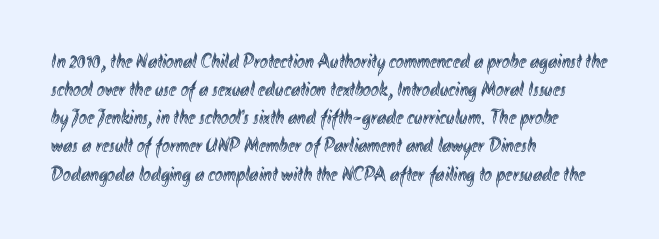
The image shows 21 px text type; set left-aligned, normal line spacing (1.34x), normal letter spacing, not underlined.
